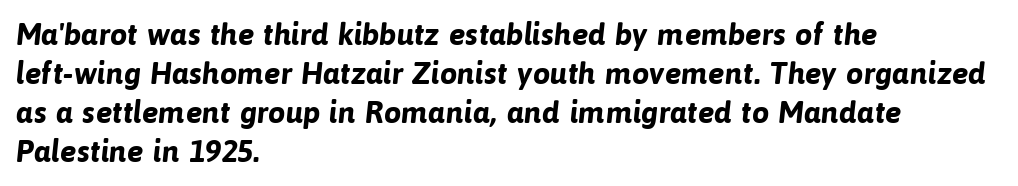
Q: Is the text bold? A: Yes.
Q: Is the typeface a serif or a sans-serif typeface? A: Sans-serif.
Q: Is the text underlined? A: No.
Q: How is the paragraph aligned? A: Left-aligned.
Q: Is the spacing between letters normal or unusually wide? A: Normal.
Q: Is the spacing between lines tight, normal or loose? A: Normal.
Q: Width (condensed, normal, or wide)? A: Normal.
Q: Stroke contrast? A: Low.
Q: x-height? A: Medium.
Q: Monospaced? A: No.
